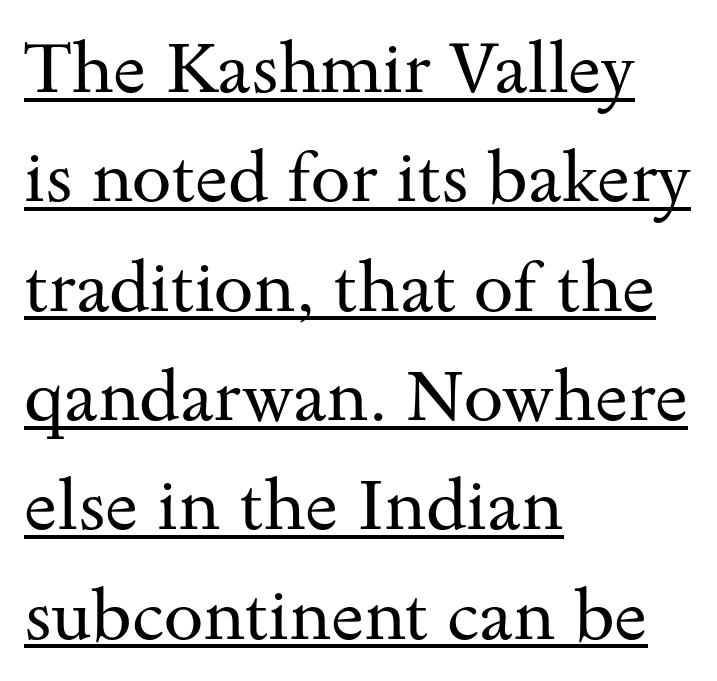
Ordinary non-slanted type is in use. Tracking here is standard; glyphs follow each other at the usual distance. Varying glyph widths throughout — classic text-font behaviour. Does the leading feel generous? No, just average. No chunkiness to these letters — they're not bold.
